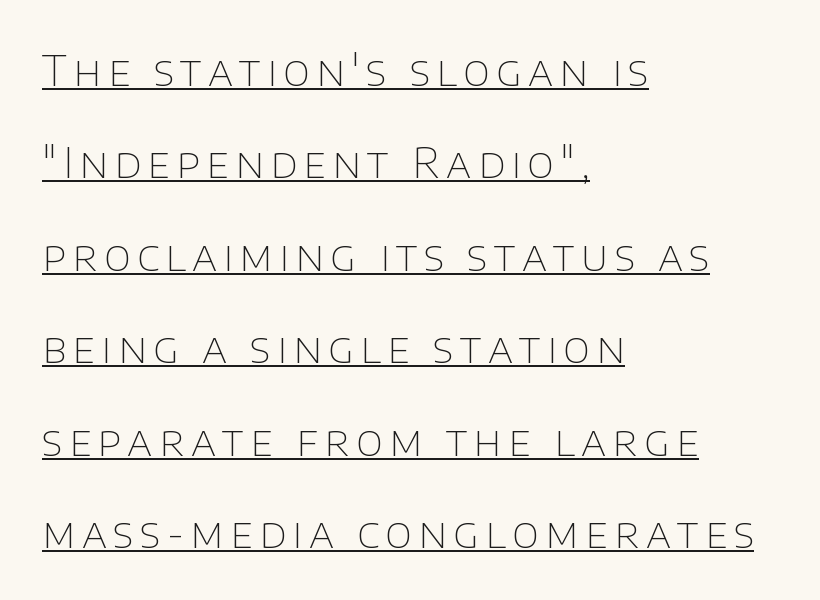
The image shows 42 px thin sans-serif type, upright; set left-aligned, loose line spacing (2.2x), underlined; low stroke contrast and a large x-height.
